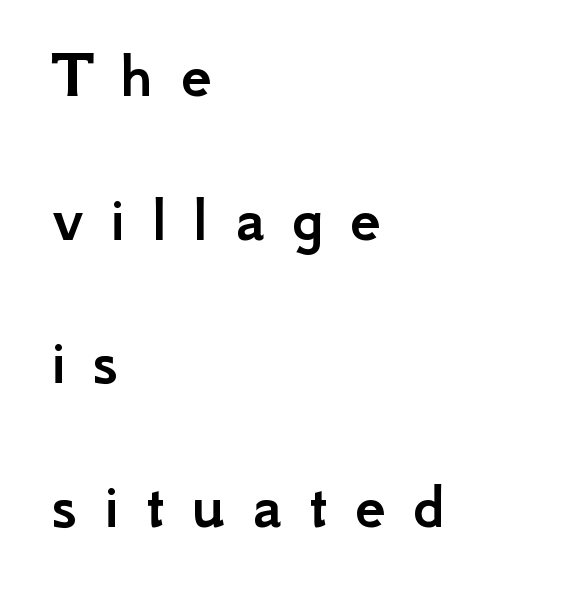
{"serif": "no", "italic": "no", "width": "normal", "stroke_contrast": "low", "x_height": "small", "monospaced": "no", "underline": "no", "align": "left", "line_spacing": "loose", "line_spacing_ratio": 2.08, "letter_spacing": "wide", "letter_spacing_em": 0.39, "glyph_px": 69}
